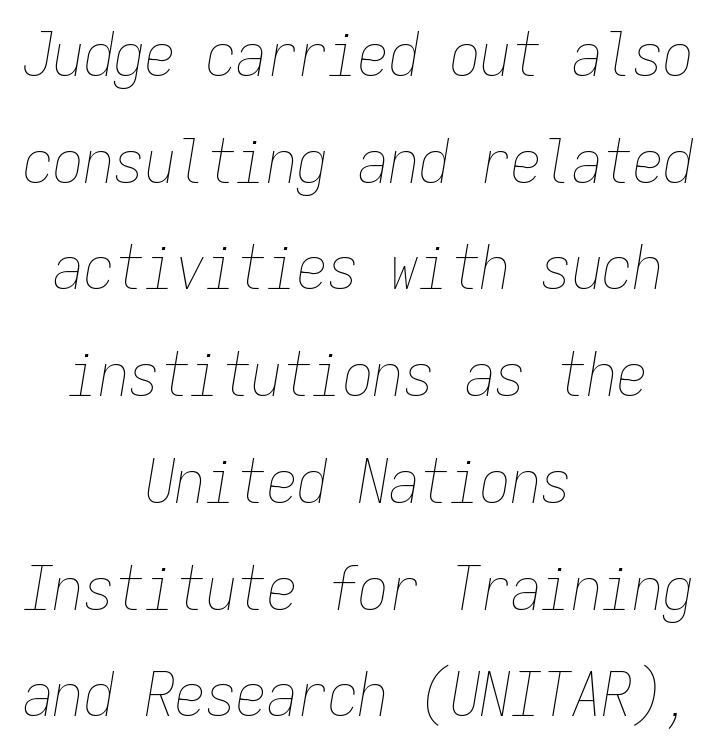
{"italic": "yes", "lean": "right", "slant_degrees": 9, "bold": "no", "weight": "thin", "width": "condensed", "stroke_contrast": "low", "x_height": "medium", "monospaced": "yes", "underline": "no", "align": "center", "line_spacing_ratio": 1.75, "letter_spacing": "normal", "letter_spacing_em": 0.0, "glyph_px": 61}
